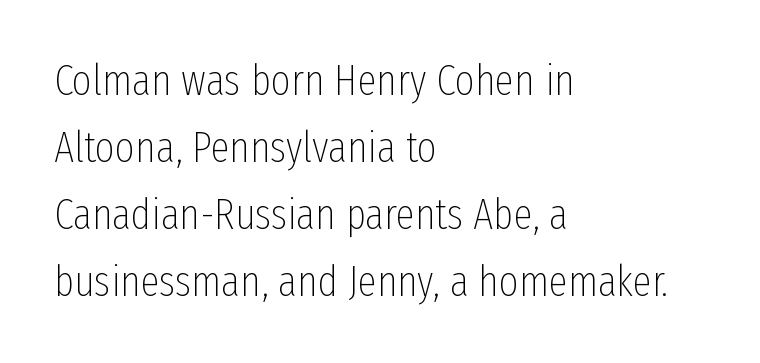
{"serif": "no", "italic": "no", "bold": "no", "weight": "thin", "width": "condensed", "stroke_contrast": "low", "x_height": "medium", "monospaced": "no", "underline": "no", "align": "left", "line_spacing": "normal", "line_spacing_ratio": 1.56, "letter_spacing": "normal", "letter_spacing_em": 0.0, "glyph_px": 43}
